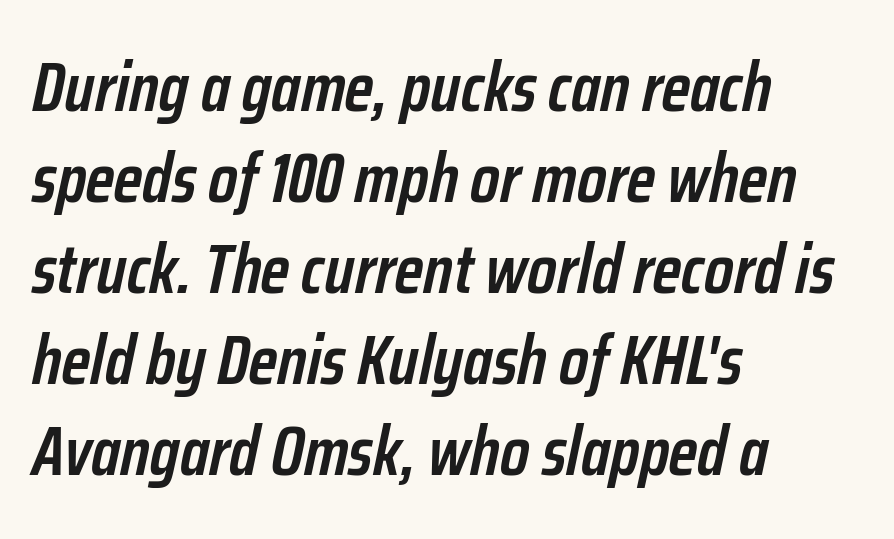
{"italic": "yes", "lean": "right", "slant_degrees": 12, "bold": "semi", "weight": "semibold", "width": "condensed", "stroke_contrast": "low", "x_height": "medium", "monospaced": "no", "underline": "no", "align": "left", "line_spacing": "normal", "line_spacing_ratio": 1.32, "letter_spacing": "normal", "letter_spacing_em": 0.0, "glyph_px": 69}
